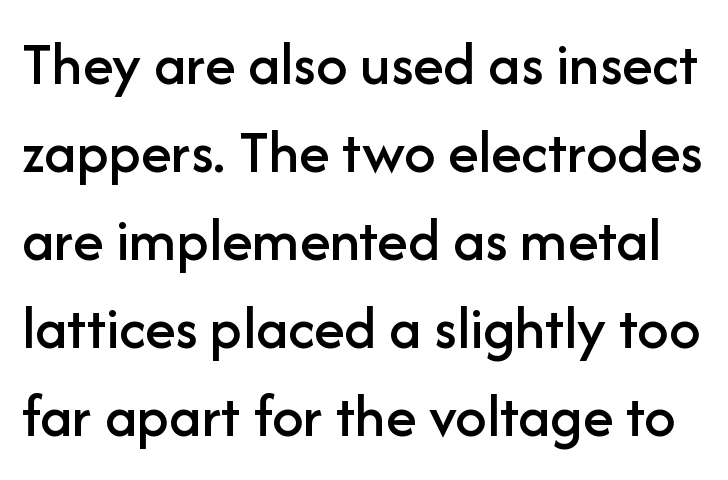
The rows are spaced the way most documents space them. The letterforms sit shoulder to shoulder at normal distance. When letters stand straight like this, we call the style roman or upright. Descenders hang freely into open space.
